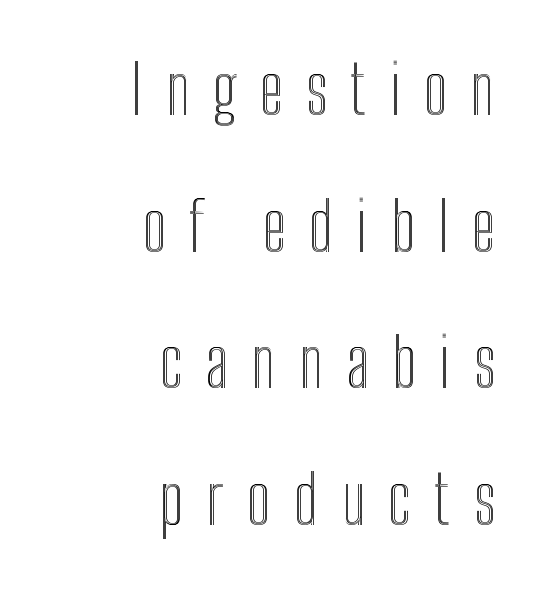
The type sits square on the baseline with zero lean. Baseline-to-baseline distance is far greater than the letter height. Does extra space separate the letters? Yes, quite a lot of it. Casual observation: everything's shoved over to the right. Each letter keeps its own natural width here, so spacing adapts to shape.
